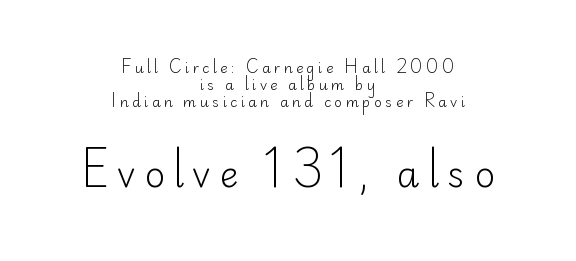
The image shows 36 px light sans-serif type, upright; set centered, line spacing 1.23x, unusually wide letter spacing (+0.23 em), not underlined; the second (bottom) block is 2.57x larger; low stroke contrast and a small x-height.
